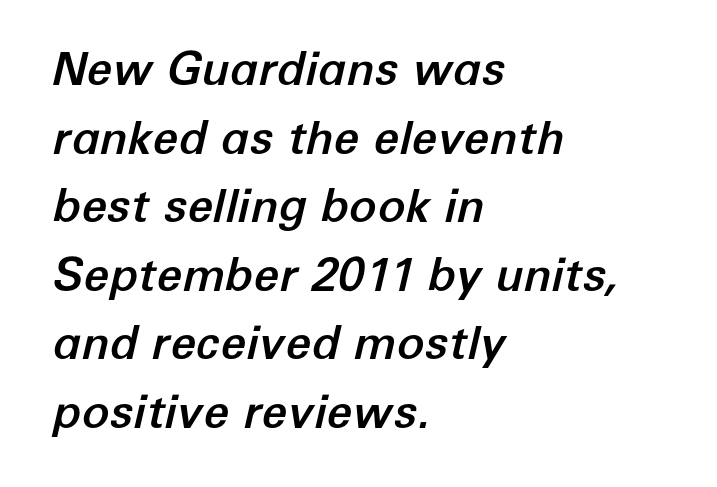
The image shows 46 px text type, italic (leaning right); set left-aligned, normal line spacing (1.49x), normal letter spacing, not underlined; low stroke contrast and a medium x-height.
